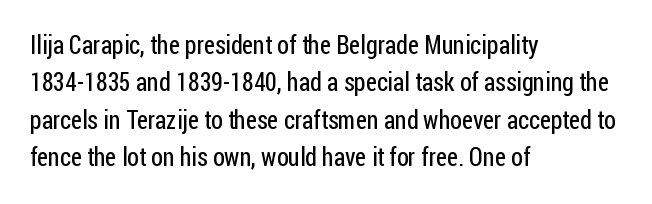
Q: Is the text bold? A: No.
Q: Is the text italic (slanted)? A: No, it is upright.
Q: Is the text underlined? A: No.
Q: How is the paragraph aligned? A: Left-aligned.
Q: Is the spacing between letters normal or unusually wide? A: Normal.
Q: Is the spacing between lines tight, normal or loose? A: Normal.
